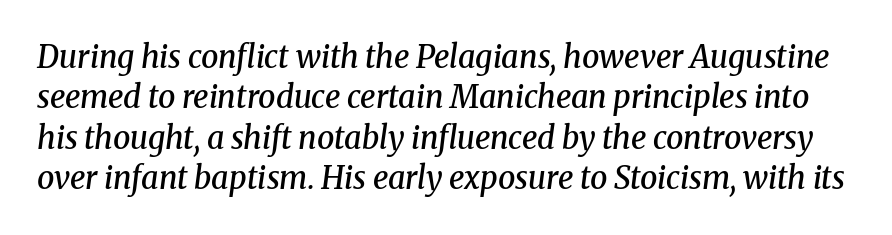
The image shows 31 px semibold serif type, italic (leaning right); set normal line spacing (1.3x), normal letter spacing, not underlined; medium stroke contrast and a medium x-height.
